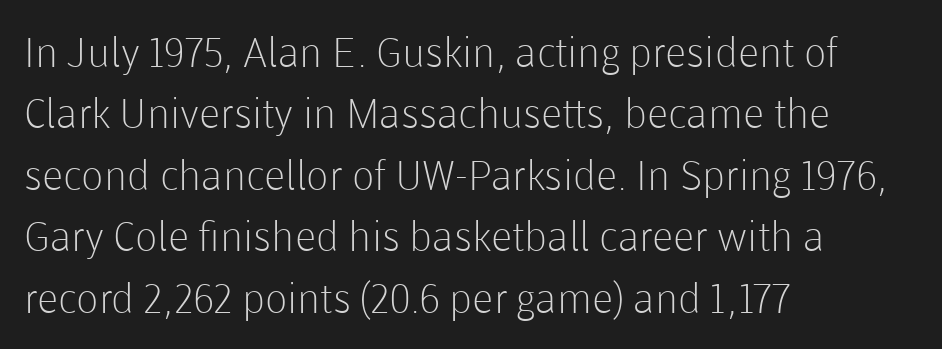
Q: Is the text bold? A: No.
Q: Is the text italic (slanted)? A: No, it is upright.
Q: Is the typeface a serif or a sans-serif typeface? A: Sans-serif.
Q: Is the text underlined? A: No.
Q: How is the paragraph aligned? A: Left-aligned.
Q: Is the spacing between letters normal or unusually wide? A: Normal.
Q: Is the spacing between lines tight, normal or loose? A: Normal.
Q: Width (condensed, normal, or wide)? A: Normal.
Q: Stroke contrast? A: Low.
Q: x-height? A: Medium.
Q: Monospaced? A: No.
